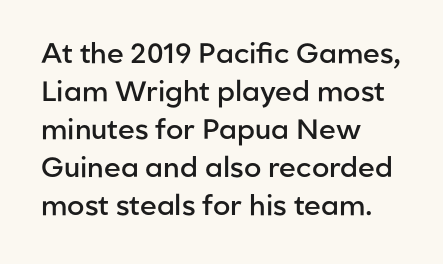
Q: Is the text bold? A: Semi-bold.
Q: Is the text italic (slanted)? A: No, it is upright.
Q: Is the typeface a serif or a sans-serif typeface? A: Sans-serif.
Q: Is the text underlined? A: No.
Q: How is the paragraph aligned? A: Left-aligned.
Q: Is the spacing between letters normal or unusually wide? A: Normal.
Q: Is the spacing between lines tight, normal or loose? A: Normal.
Q: Width (condensed, normal, or wide)? A: Normal.
Q: Stroke contrast? A: Low.
Q: x-height? A: Medium.
Q: Monospaced? A: No.
